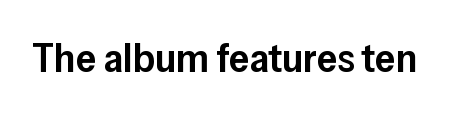
The image shows 41 px semibold sans-serif type, upright; set normal letter spacing, not underlined; low stroke contrast and a medium x-height.
